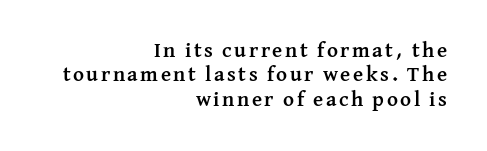
Q: Is the text bold? A: Yes.
Q: Is the text italic (slanted)? A: No, it is upright.
Q: Is the text underlined? A: No.
Q: How is the paragraph aligned? A: Right-aligned.
